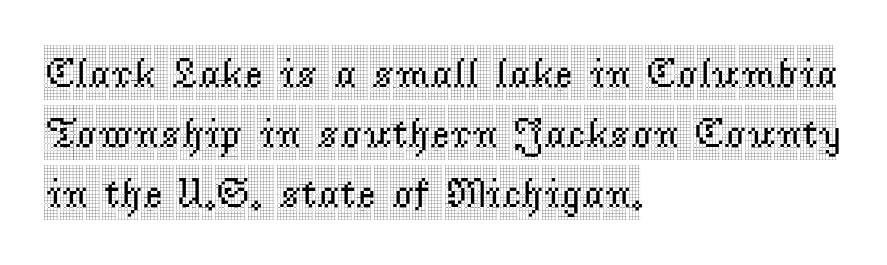
The rendering keeps characters at their native spacing. These lines are rendered in a variable-pitch font. This sample uses a serif face. The vertical gap from one line to the next is medium.
